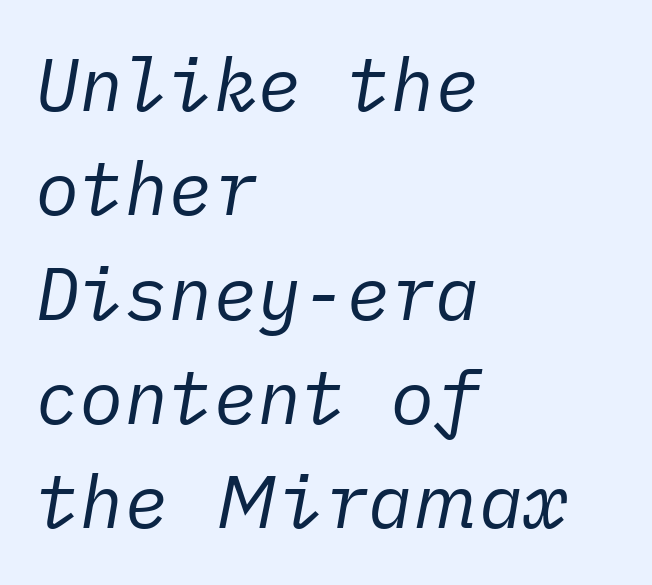
The image shows 74 px regular-weight type, italic (leaning right); set left-aligned, normal line spacing (1.41x), normal letter spacing, not underlined; low stroke contrast and a medium x-height.
